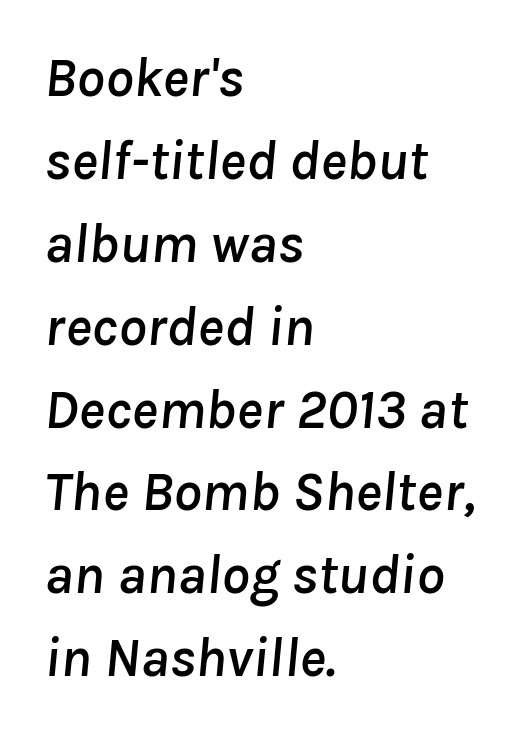
The image shows 56 px text type, italic (leaning right); set left-aligned, normal line spacing (1.48x), normal letter spacing, not underlined; low stroke contrast and a medium x-height.
